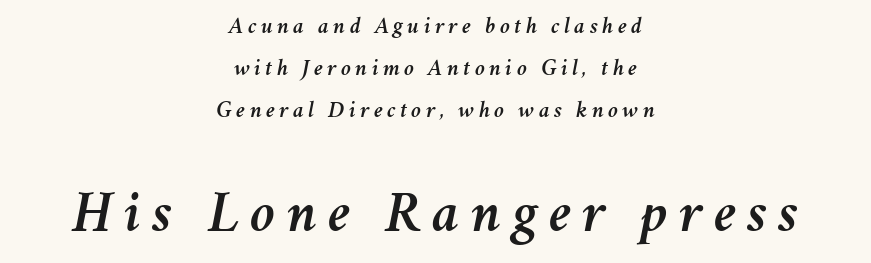
{"italic": "yes", "lean": "right", "slant_degrees": 11, "width": "normal", "stroke_contrast": "medium", "x_height": "medium", "monospaced": "no", "underline": "no", "align": "center", "line_spacing_ratio": 1.82, "larger_block": "second", "size_ratio": 2.52, "glyph_px": 58}
